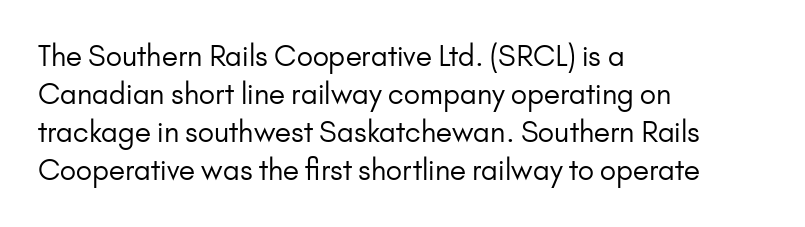
The image shows 28 px regular-weight sans-serif type, upright; set left-aligned, normal line spacing (1.36x), normal letter spacing, not underlined; low stroke contrast and a small x-height.
